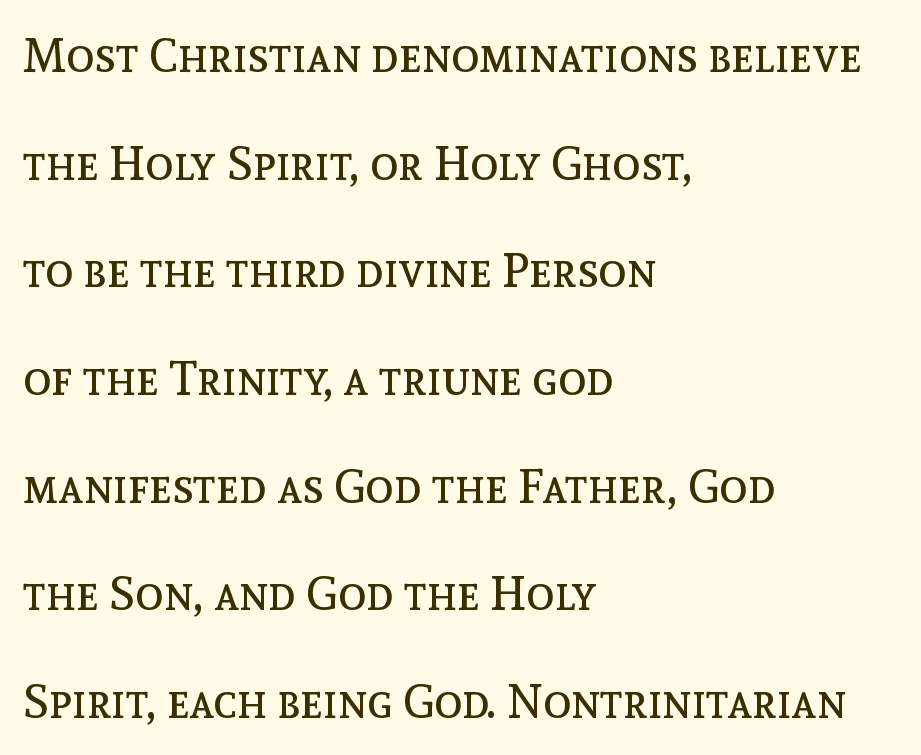
{"italic": "no", "bold": "no", "weight": "regular", "width": "normal", "x_height": "medium", "monospaced": "no", "underline": "no", "align": "left", "line_spacing": "loose", "line_spacing_ratio": 2.29, "letter_spacing": "normal", "letter_spacing_em": 0.0, "glyph_px": 47}
